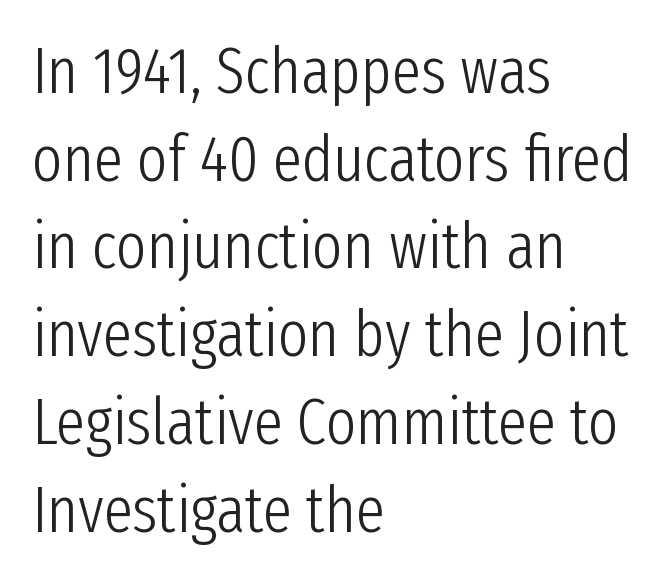
{"serif": "no", "italic": "no", "bold": "no", "weight": "light", "width": "condensed", "stroke_contrast": "low", "x_height": "medium", "monospaced": "no", "underline": "no", "align": "left", "line_spacing": "normal", "line_spacing_ratio": 1.35, "letter_spacing": "normal", "letter_spacing_em": 0.0, "glyph_px": 65}
